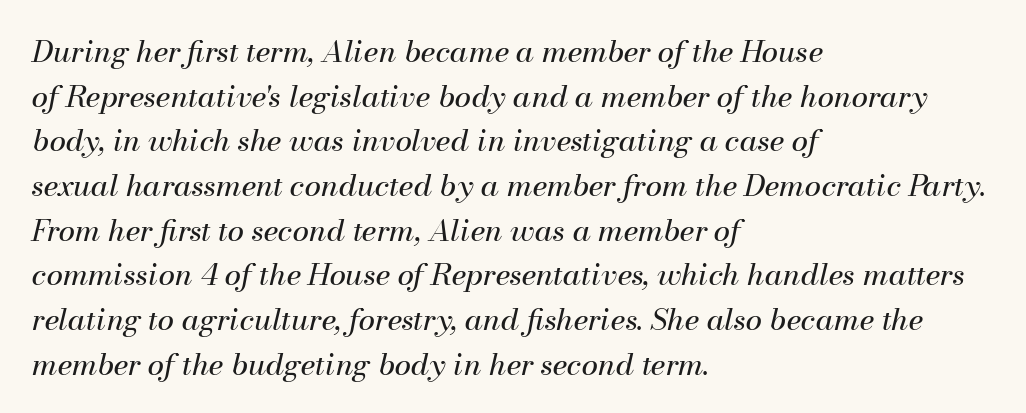
Which margin do the lines hug? The left one — the right edge is uneven. Has an underline been added? It has not. Proportional: the letters do not fall into vertical columns. Compared with ordinary roman type, these characters are visibly tilted. The passage shown is not bold in any degree. The passage shown stacks its lines at a standard gap.
